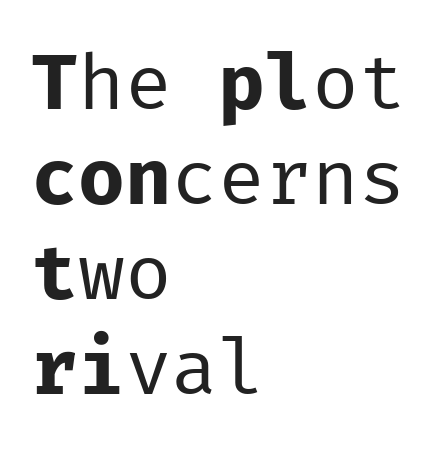
The image shows 78 px regular-weight sans-serif type, upright, monospaced; set left-aligned, line spacing 1.22x, normal letter spacing, not underlined; low stroke contrast and a medium x-height.
